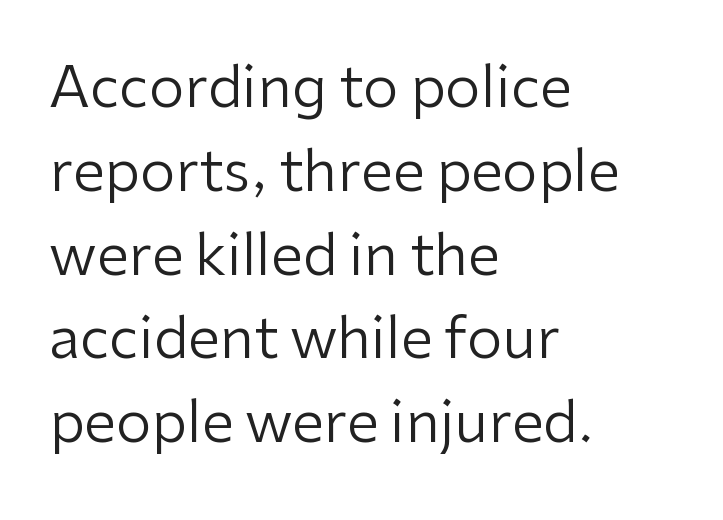
The image shows 57 px regular-weight sans-serif type, upright; set left-aligned, normal line spacing (1.47x), normal letter spacing, not underlined; low stroke contrast and a medium x-height.
